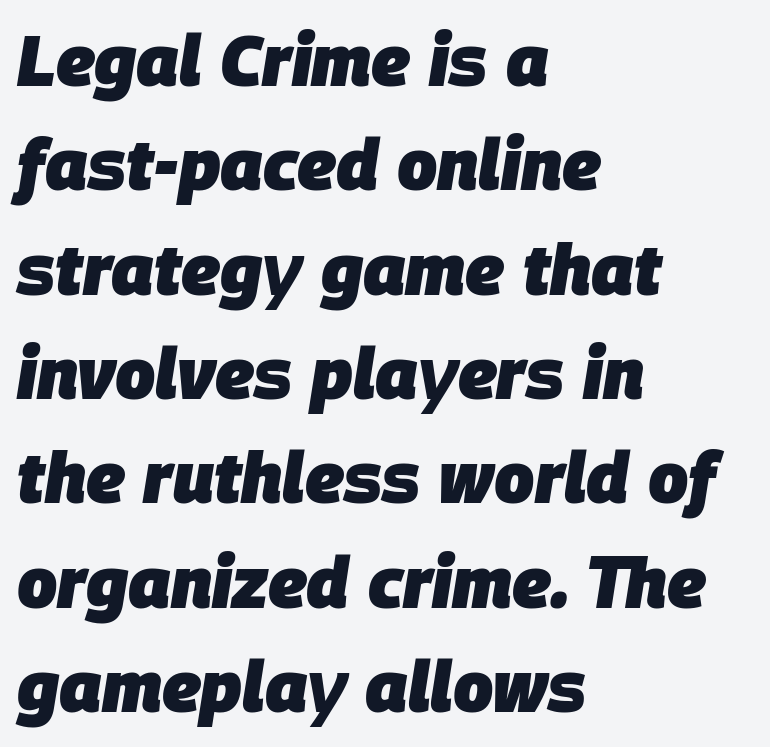
Q: Is the text bold? A: Yes.
Q: Is the text italic (slanted)? A: Yes, it leans right by about 9 degrees.
Q: Is the text underlined? A: No.
Q: How is the paragraph aligned? A: Left-aligned.
Q: Is the spacing between letters normal or unusually wide? A: Normal.
Q: Is the spacing between lines tight, normal or loose? A: Normal.
Q: Width (condensed, normal, or wide)? A: Normal.
Q: Stroke contrast? A: Low.
Q: x-height? A: Large.
Q: Monospaced? A: No.
